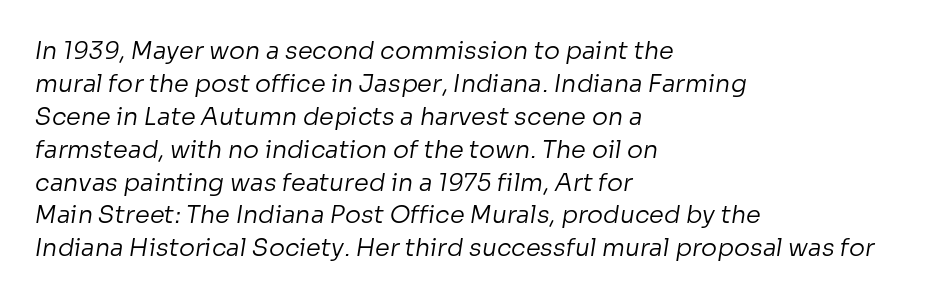
The image shows 24 px text type; set left-aligned, normal line spacing (1.37x), normal letter spacing, not underlined.
